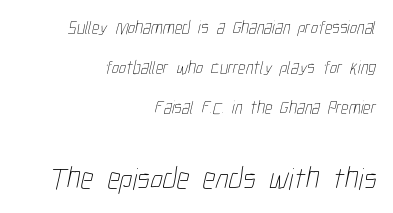
{"bold": "no", "weight": "thin", "width": "condensed", "stroke_contrast": "low", "x_height": "medium", "monospaced": "no", "underline": "no", "align": "right", "line_spacing": "loose", "line_spacing_ratio": 2.22, "letter_spacing": "normal", "letter_spacing_em": 0.0, "larger_block": "second", "size_ratio": 1.72, "glyph_px": 31}
